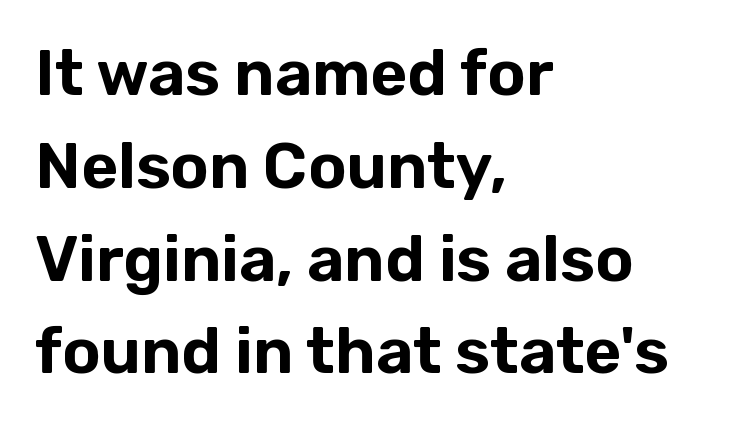
Q: Is the text italic (slanted)? A: No, it is upright.
Q: Is the typeface a serif or a sans-serif typeface? A: Sans-serif.
Q: Is the text underlined? A: No.
Q: How is the paragraph aligned? A: Left-aligned.
Q: Is the spacing between letters normal or unusually wide? A: Normal.
Q: Is the spacing between lines tight, normal or loose? A: Normal.
Q: Width (condensed, normal, or wide)? A: Normal.
Q: Stroke contrast? A: Low.
Q: x-height? A: Medium.
Q: Monospaced? A: No.
